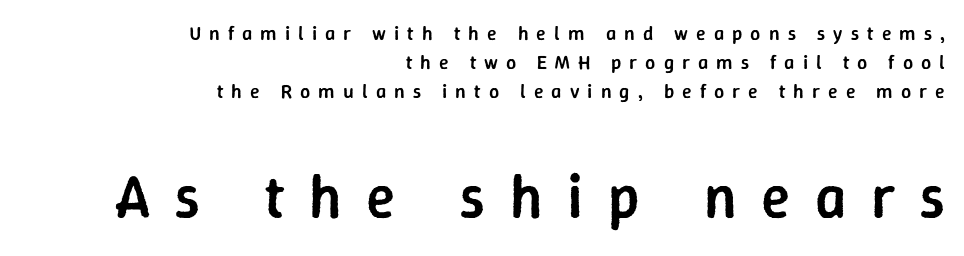
All the whitespace from short lines collects on the left. Check under the words: just untouched page. The typesetting leans somewhat heavy: a semibold. The passage shown is typed in a proportional face where columns would drift. This sample keeps an unexceptional amount of space between lines. In terms of posture, this sample is upright.
